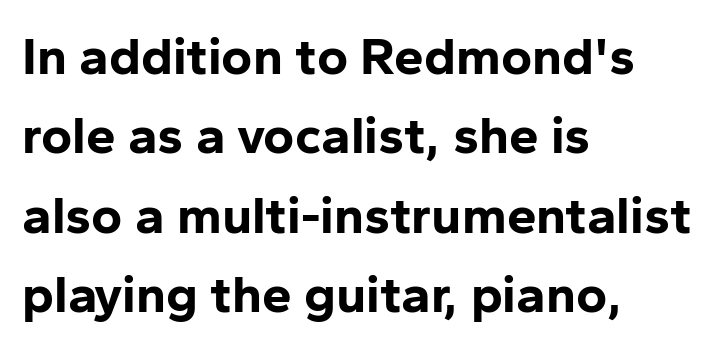
{"serif": "no", "italic": "no", "bold": "yes", "weight": "bold", "width": "normal", "stroke_contrast": "low", "x_height": "medium", "monospaced": "no", "underline": "no", "align": "left", "line_spacing": "normal", "line_spacing_ratio": 1.5, "letter_spacing": "normal", "letter_spacing_em": 0.0, "glyph_px": 53}
